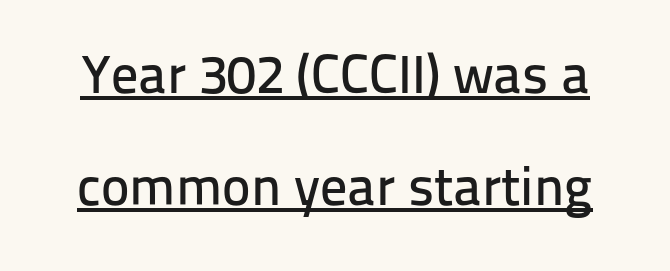
Q: Is the text italic (slanted)? A: No, it is upright.
Q: Is the typeface a serif or a sans-serif typeface? A: Sans-serif.
Q: Is the text underlined? A: Yes.
Q: Is the spacing between letters normal or unusually wide? A: Normal.
Q: Is the spacing between lines tight, normal or loose? A: Loose.
Q: Width (condensed, normal, or wide)? A: Normal.
Q: Stroke contrast? A: Low.
Q: x-height? A: Medium.
Q: Monospaced? A: No.
